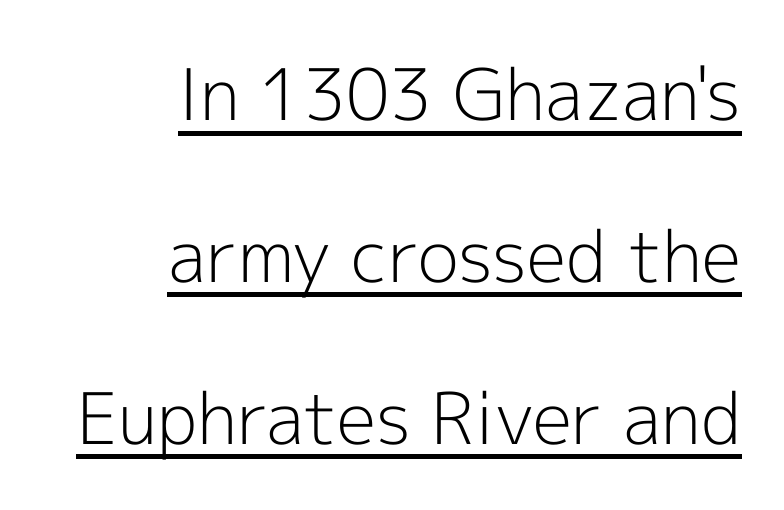
Q: Is the text bold? A: No.
Q: Is the text italic (slanted)? A: No, it is upright.
Q: Is the typeface a serif or a sans-serif typeface? A: Sans-serif.
Q: Is the text underlined? A: Yes.
Q: How is the paragraph aligned? A: Right-aligned.
Q: Is the spacing between letters normal or unusually wide? A: Normal.
Q: Is the spacing between lines tight, normal or loose? A: Loose.
Q: Width (condensed, normal, or wide)? A: Normal.
Q: x-height? A: Medium.
Q: Monospaced? A: No.
